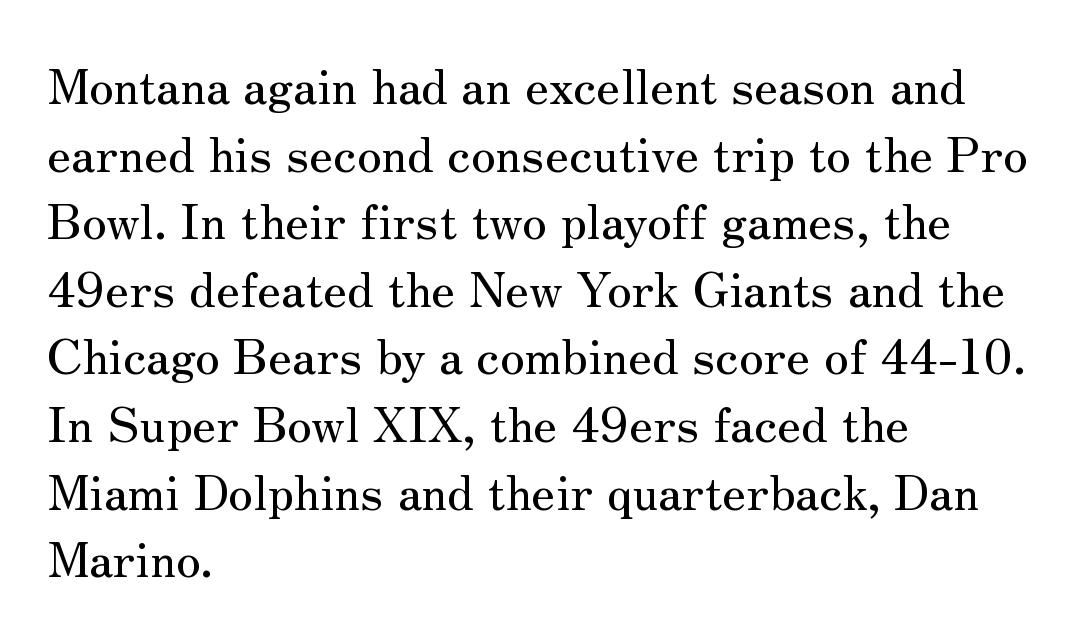
Each row of text sits above clean, open space. Font category for this specimen: serif. The lines sit at an ordinary, default distance from one another. Character widths vary here, with narrow letters taking less room than wide ones.
